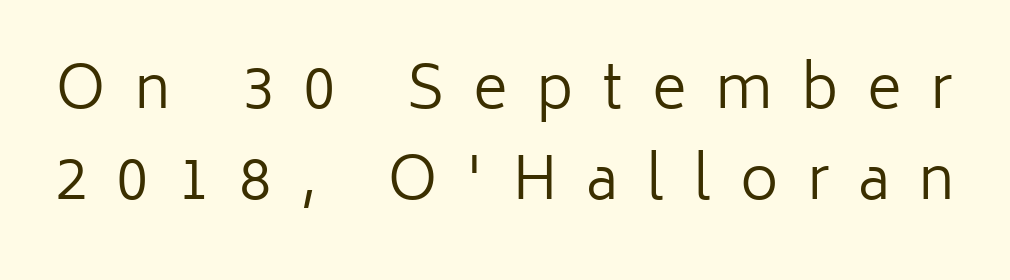
The image shows 59 px regular-weight sans-serif type, upright; set normal line spacing (1.54x), unusually wide letter spacing (+0.49 em), not underlined; low stroke contrast and a medium x-height.
